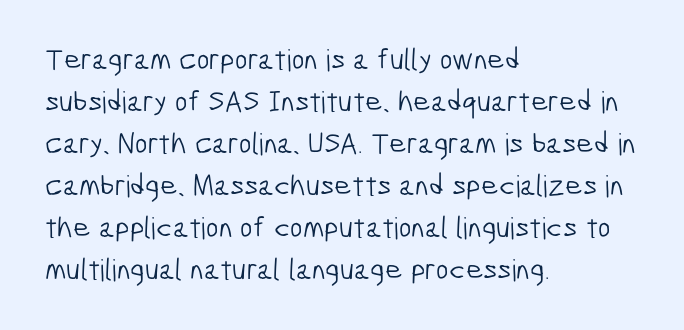
The image shows 30 px light, condensed sans-serif type; set left-aligned, normal line spacing (1.4x), normal letter spacing, not underlined; low stroke contrast and a medium x-height.
